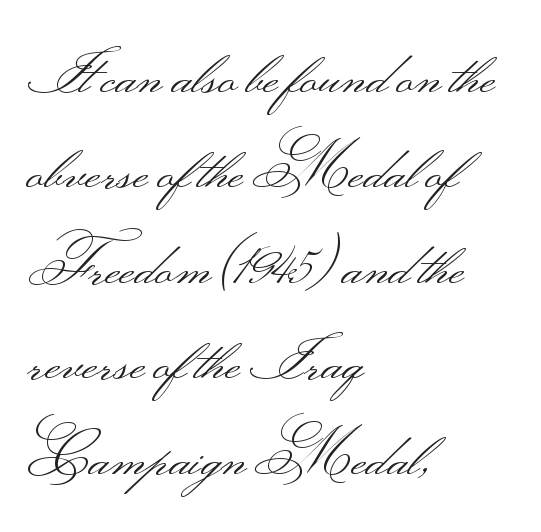
{"serif": "no", "bold": "no", "weight": "light", "width": "wide", "stroke_contrast": "medium", "monospaced": "no", "underline": "no", "align": "left", "line_spacing": "normal", "line_spacing_ratio": 1.59, "letter_spacing": "normal", "letter_spacing_em": 0.0, "glyph_px": 60}
